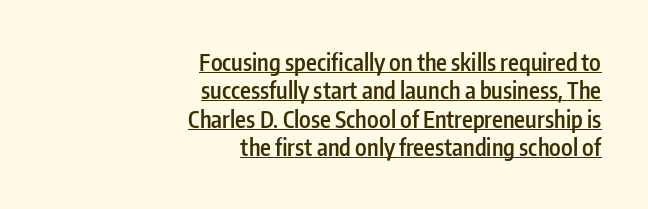
{"italic": "no", "bold": "semi", "underline": "yes", "align": "right", "line_spacing_ratio": 1.23, "letter_spacing": "normal", "letter_spacing_em": 0.0, "glyph_px": 23}
